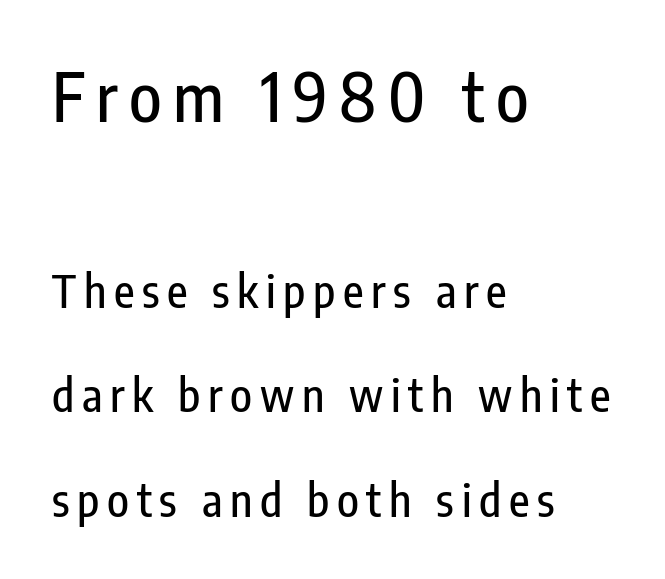
{"serif": "no", "italic": "no", "width": "condensed", "stroke_contrast": "low", "x_height": "medium", "monospaced": "no", "underline": "no", "align": "left", "line_spacing": "loose", "line_spacing_ratio": 2.32, "larger_block": "first", "size_ratio": 1.49, "glyph_px": 67}
